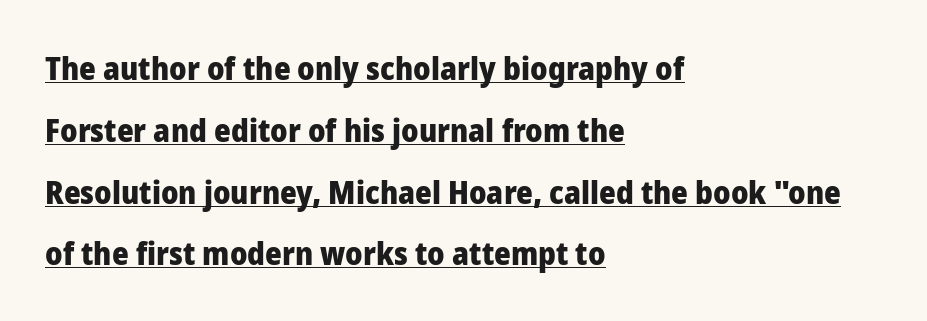
{"serif": "no", "italic": "no", "bold": "yes", "weight": "heavy", "width": "normal", "stroke_contrast": "low", "x_height": "medium", "monospaced": "no", "underline": "yes", "align": "left", "line_spacing": "loose", "line_spacing_ratio": 1.93, "letter_spacing": "normal", "letter_spacing_em": 0.0, "glyph_px": 32}
